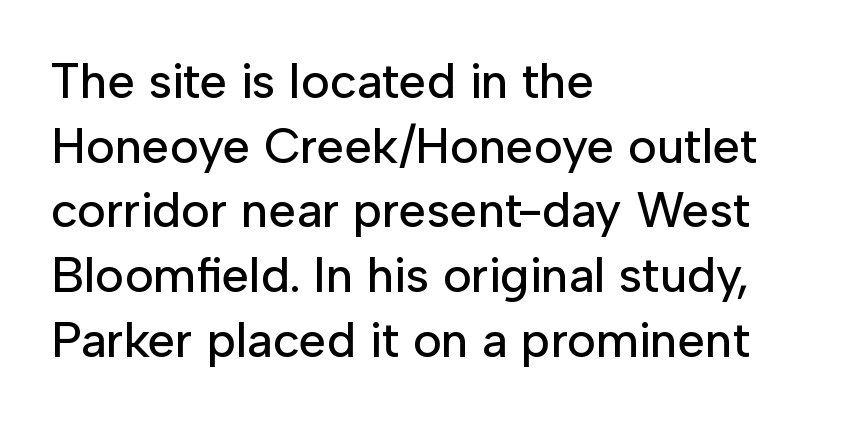
Q: Is the text italic (slanted)? A: No, it is upright.
Q: Is the typeface a serif or a sans-serif typeface? A: Sans-serif.
Q: Is the text underlined? A: No.
Q: How is the paragraph aligned? A: Left-aligned.
Q: Is the spacing between letters normal or unusually wide? A: Normal.
Q: Is the spacing between lines tight, normal or loose? A: Normal.
Q: Width (condensed, normal, or wide)? A: Normal.
Q: Stroke contrast? A: Low.
Q: x-height? A: Medium.
Q: Monospaced? A: No.
